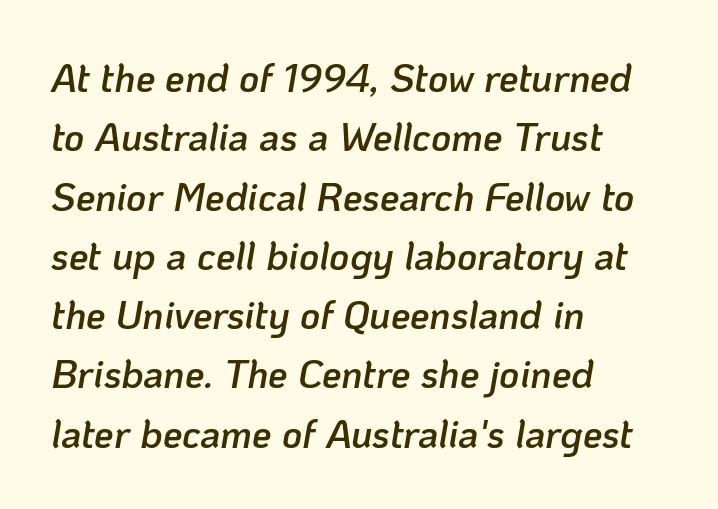
A typesetter would call this leading conventional body-copy spacing. Spacing verdict: proportional, widths tailored to each character. A fair bit of extra ink — the face is semibold, not bold. The lines are quadded left. The space beneath each line is pristine and unruled. Tall strokes in this sample are angled rather than plumb.
